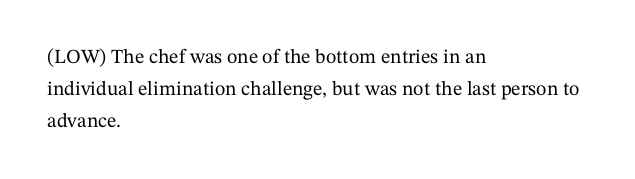
{"italic": "no", "underline": "no", "align": "left", "line_spacing": "normal", "line_spacing_ratio": 1.6, "letter_spacing": "normal", "letter_spacing_em": 0.0, "glyph_px": 20}
